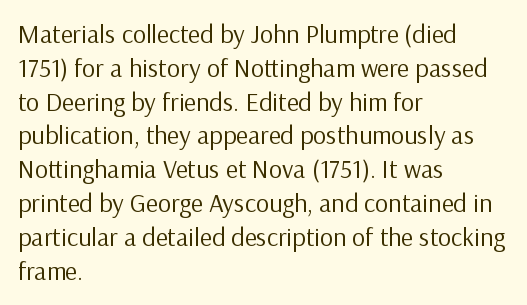
Descenders are the only things crossing below the line. Vertical strokes here are truly vertical. Compared with typical paragraphs, the rows here are spaced about the same. The setting favours the left margin, as ordinary paragraphs usually do.
